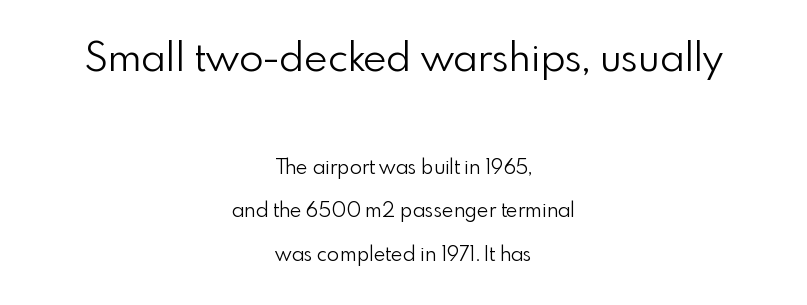
Font category for this specimen: sans-serif. Tracking here is standard; glyphs follow each other at the usual distance. The more generous point size was reserved for the upper chunk. Is this a fixed-width face? No — the glyphs have proportional, varying widths.
